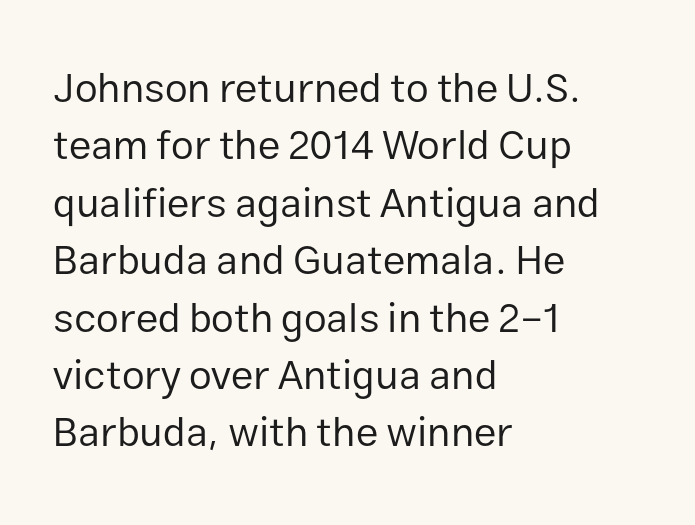
Q: Is the text bold? A: No.
Q: Is the text italic (slanted)? A: No, it is upright.
Q: Is the typeface a serif or a sans-serif typeface? A: Sans-serif.
Q: Is the text underlined? A: No.
Q: How is the paragraph aligned? A: Left-aligned.
Q: Is the spacing between letters normal or unusually wide? A: Normal.
Q: Is the spacing between lines tight, normal or loose? A: Normal.
Q: Width (condensed, normal, or wide)? A: Normal.
Q: Stroke contrast? A: Low.
Q: x-height? A: Medium.
Q: Monospaced? A: No.
